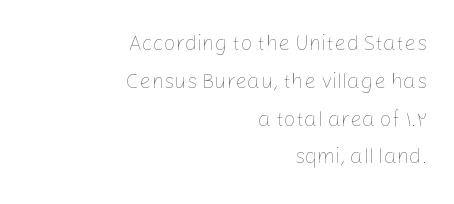
Q: Is the text bold? A: No.
Q: Is the text italic (slanted)? A: No, it is upright.
Q: Is the text underlined? A: No.
Q: How is the paragraph aligned? A: Right-aligned.
Q: Is the spacing between letters normal or unusually wide? A: Normal.
